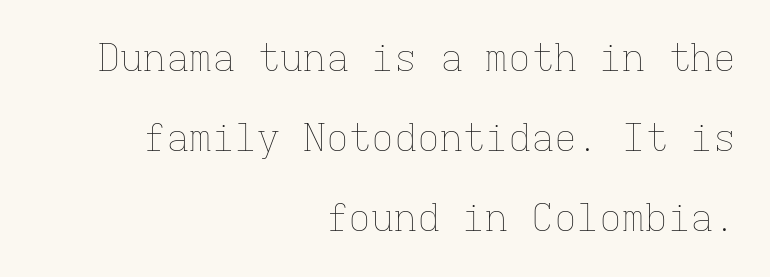
Q: Is the text bold? A: No.
Q: Is the text italic (slanted)? A: No, it is upright.
Q: Is the text underlined? A: No.
Q: How is the paragraph aligned? A: Right-aligned.
Q: Is the spacing between letters normal or unusually wide? A: Normal.
Q: Is the spacing between lines tight, normal or loose? A: Loose.
Q: Width (condensed, normal, or wide)? A: Normal.
Q: Stroke contrast? A: Low.
Q: x-height? A: Medium.
Q: Monospaced? A: Yes.
